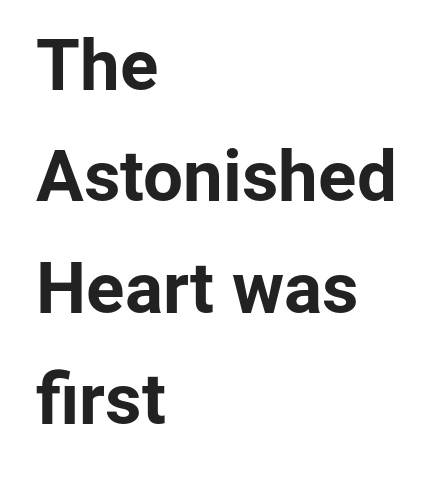
The image shows 71 px bold sans-serif type, upright; set left-aligned, normal line spacing (1.57x), normal letter spacing, not underlined; low stroke contrast and a medium x-height.
